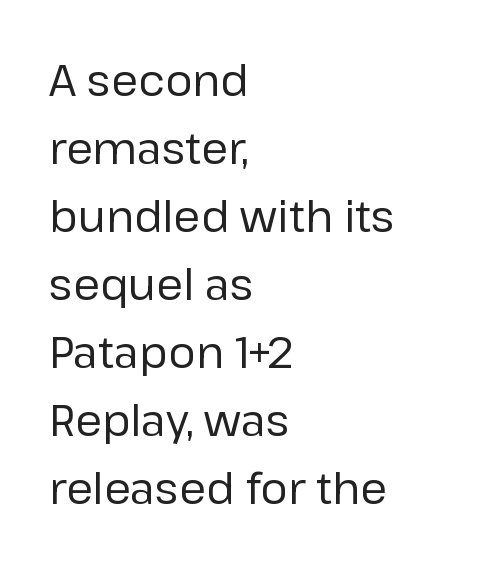
The paragraph has a hard left edge and a soft right edge. The strokes carry an ordinary text weight at most. Decoration check: the copy has no underline. The rendering uses natural spacing where letterforms have individual widths.
